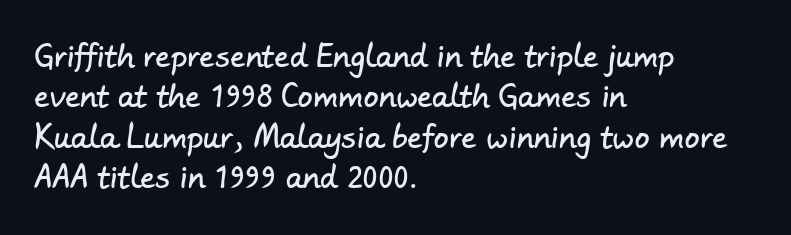
{"serif": "no", "width": "normal", "stroke_contrast": "low", "x_height": "small", "monospaced": "no", "underline": "no", "align": "left", "line_spacing": "normal", "line_spacing_ratio": 1.35, "letter_spacing": "normal", "letter_spacing_em": 0.0, "glyph_px": 30}
